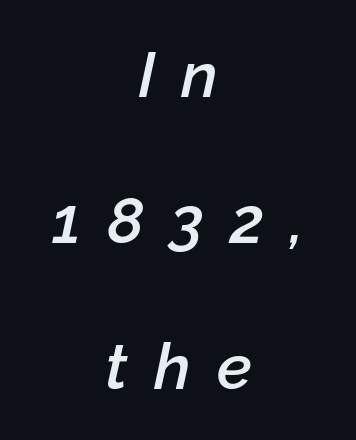
The image shows 64 px semibold type, italic (leaning right); set centered, loose line spacing (2.28x), unusually wide letter spacing (+0.41 em), not underlined; low stroke contrast and a medium x-height.
